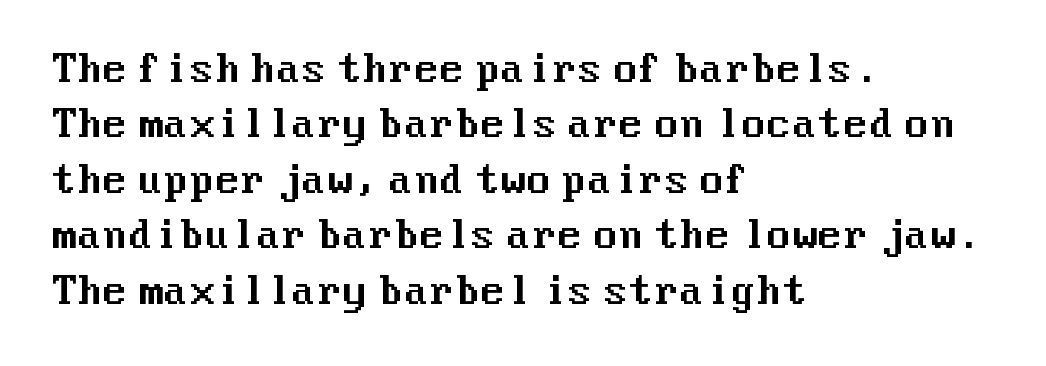
{"serif": "no", "italic": "no", "width": "normal", "stroke_contrast": "medium", "x_height": "medium", "underline": "no", "align": "left", "line_spacing": "normal", "line_spacing_ratio": 1.5, "letter_spacing": "normal", "letter_spacing_em": 0.0, "glyph_px": 37}
